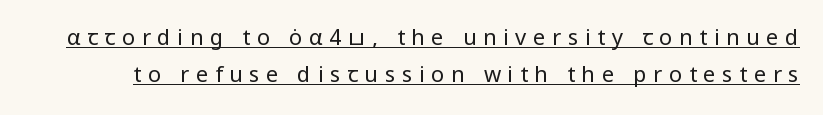
The image shows 22 px text type, upright; set normal line spacing (1.68x), unusually wide letter spacing (+0.3 em), underlined.
